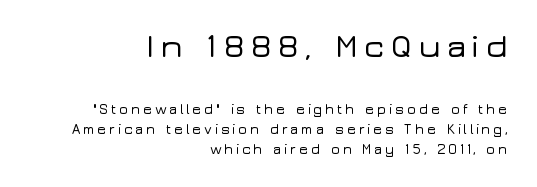
{"serif": "no", "italic": "no", "width": "wide", "stroke_contrast": "low", "x_height": "medium", "monospaced": "no", "underline": "no", "align": "right", "line_spacing": "normal", "line_spacing_ratio": 1.42, "larger_block": "first", "size_ratio": 2.36, "glyph_px": 33}
